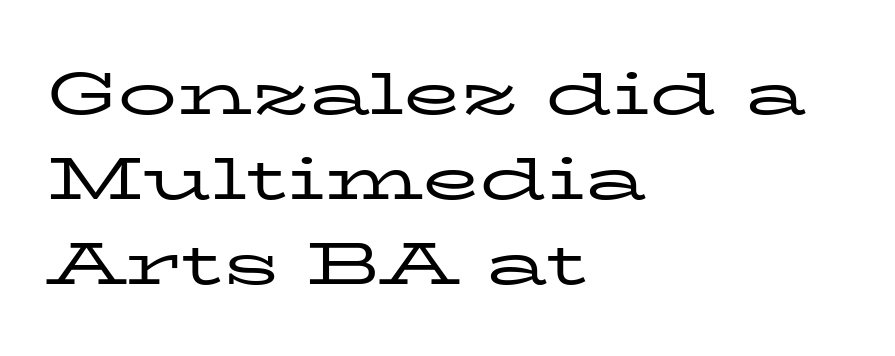
The image shows 59 px regular-weight, wide serif type, upright; set left-aligned, normal line spacing (1.44x), normal letter spacing, not underlined; low stroke contrast and a medium x-height.
